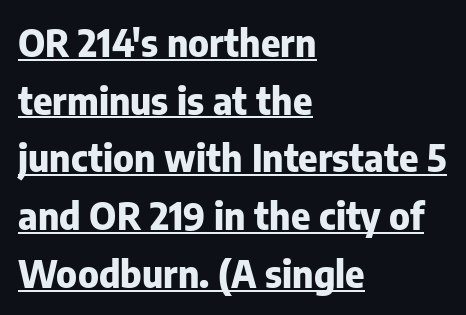
Q: Is the text bold? A: Yes.
Q: Is the text italic (slanted)? A: No, it is upright.
Q: Is the typeface a serif or a sans-serif typeface? A: Sans-serif.
Q: Is the text underlined? A: Yes.
Q: How is the paragraph aligned? A: Left-aligned.
Q: Is the spacing between letters normal or unusually wide? A: Normal.
Q: Is the spacing between lines tight, normal or loose? A: Normal.
Q: Width (condensed, normal, or wide)? A: Normal.
Q: Stroke contrast? A: Low.
Q: x-height? A: Medium.
Q: Monospaced? A: No.
